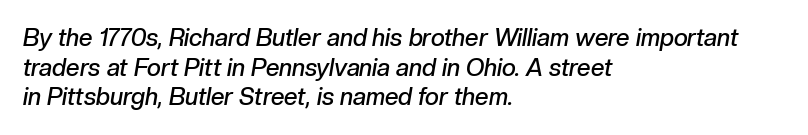
The image shows 24 px text type, italic (leaning right); set left-aligned, line spacing 1.23x, normal letter spacing, not underlined.
